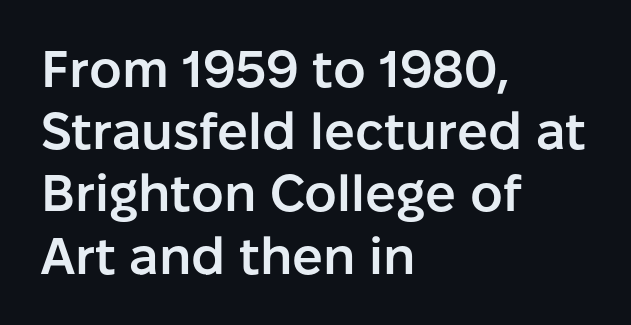
{"serif": "no", "italic": "no", "bold": "semi", "weight": "semibold", "width": "normal", "stroke_contrast": "low", "x_height": "medium", "monospaced": "no", "underline": "no", "align": "left", "line_spacing_ratio": 1.22, "letter_spacing": "normal", "letter_spacing_em": 0.0, "glyph_px": 51}
